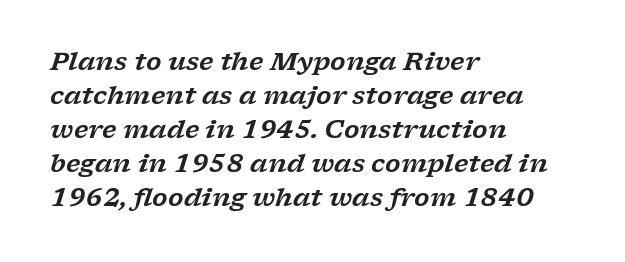
The image shows 25 px text type, italic (leaning right); set left-aligned, normal line spacing (1.36x), normal letter spacing, not underlined.
